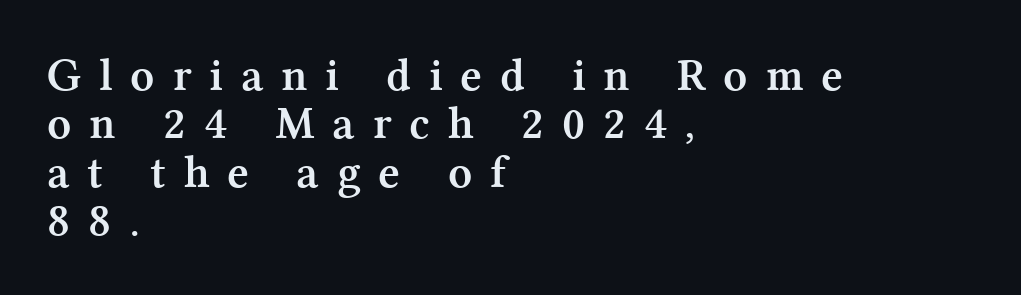
Q: Is the text bold? A: Yes.
Q: Is the text italic (slanted)? A: No, it is upright.
Q: Is the typeface a serif or a sans-serif typeface? A: Serif.
Q: Is the text underlined? A: No.
Q: How is the paragraph aligned? A: Left-aligned.
Q: Is the spacing between letters normal or unusually wide? A: Unusually wide.
Q: Is the spacing between lines tight, normal or loose? A: Tight.
Q: Width (condensed, normal, or wide)? A: Normal.
Q: Stroke contrast? A: Medium.
Q: x-height? A: Medium.
Q: Monospaced? A: No.
